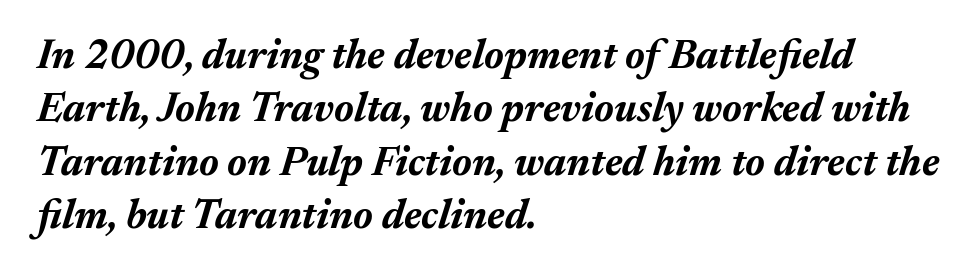
{"italic": "yes", "lean": "right", "slant_degrees": 17, "bold": "yes", "weight": "bold", "width": "normal", "stroke_contrast": "medium", "x_height": "medium", "monospaced": "no", "underline": "no", "align": "left", "line_spacing": "normal", "line_spacing_ratio": 1.3, "letter_spacing": "normal", "letter_spacing_em": 0.0, "glyph_px": 41}
